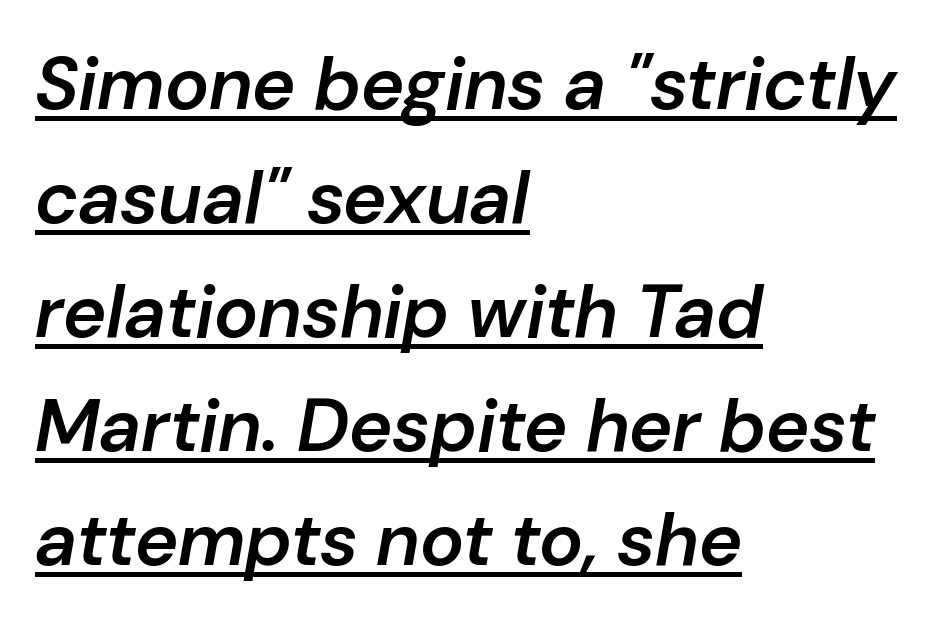
The sample's only ornament is a line tracing under the words. The rendering uses natural spacing where letterforms have individual widths. Slanted lettering throughout. Between one letter and the next there's only the usual sliver of space. The rendering anchors every line to the left-hand side. A fair bit of extra ink — the face is semibold, not bold.
